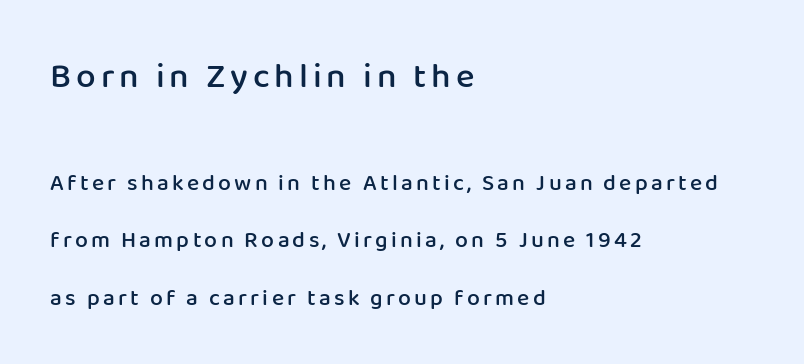
Type style note: lacks serifs. Weight check: semibold — heavier than regular, not quite bold. Line spacing here is loose. Spacing verdict: proportional, widths tailored to each character.
